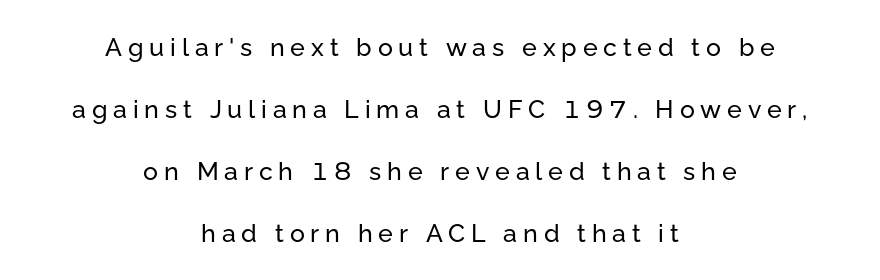
The paragraph has two soft edges and a firm central axis. Type without underlining. How are the letters spaced? Widely, with obvious added tracking. Italic? Not at all — the glyphs are vertical. The vertical gap from one line to the next is large.
